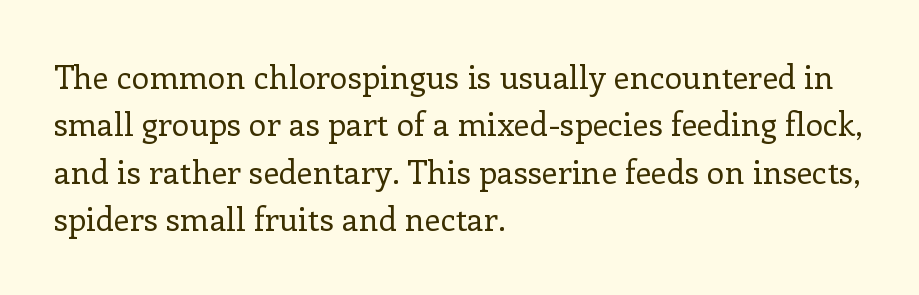
Q: Is the text bold? A: No.
Q: Is the text italic (slanted)? A: No, it is upright.
Q: Is the typeface a serif or a sans-serif typeface? A: Serif.
Q: Is the text underlined? A: No.
Q: How is the paragraph aligned? A: Left-aligned.
Q: Is the spacing between letters normal or unusually wide? A: Normal.
Q: Is the spacing between lines tight, normal or loose? A: Normal.
Q: Width (condensed, normal, or wide)? A: Normal.
Q: Stroke contrast? A: Low.
Q: x-height? A: Medium.
Q: Monospaced? A: No.
